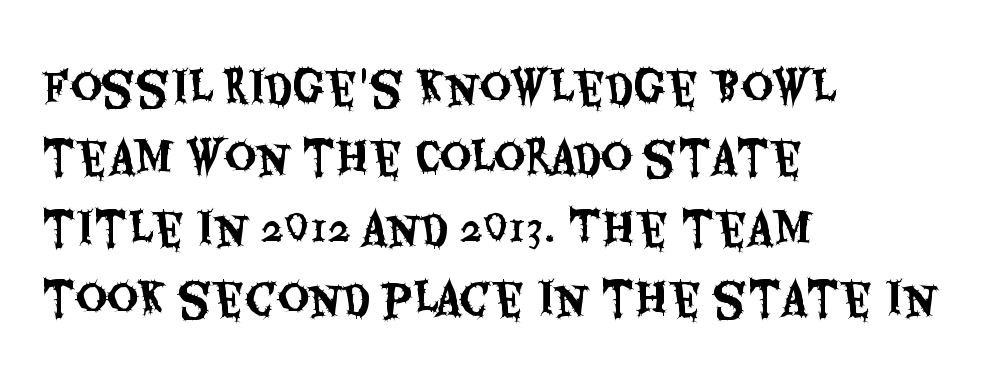
Q: Is the text italic (slanted)? A: No, it is upright.
Q: Is the typeface a serif or a sans-serif typeface? A: Sans-serif.
Q: Is the text underlined? A: No.
Q: How is the paragraph aligned? A: Left-aligned.
Q: Is the spacing between letters normal or unusually wide? A: Normal.
Q: Is the spacing between lines tight, normal or loose? A: Normal.
Q: Width (condensed, normal, or wide)? A: Condensed.
Q: Stroke contrast? A: Medium.
Q: x-height? A: Large.
Q: Monospaced? A: No.
